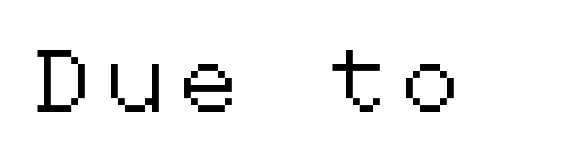
The image shows 61 px sans-serif type, upright; set unusually wide letter spacing (+0.32 em), not underlined; low stroke contrast and a medium x-height.
